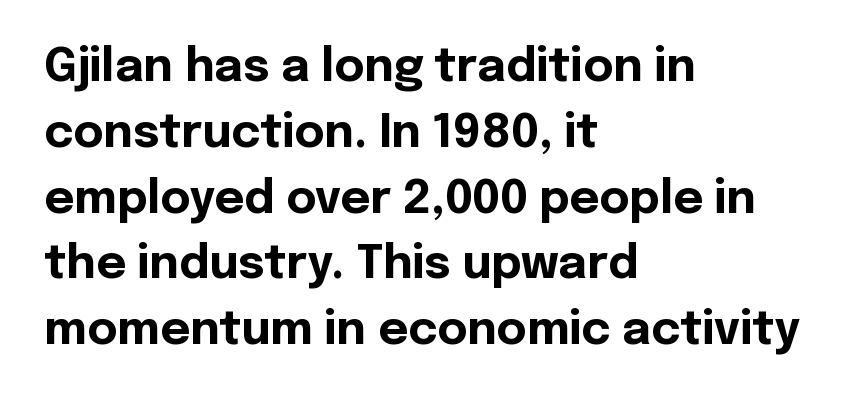
{"serif": "no", "italic": "no", "bold": "yes", "weight": "bold", "width": "normal", "x_height": "medium", "monospaced": "no", "underline": "no", "align": "left", "line_spacing": "normal", "line_spacing_ratio": 1.43, "letter_spacing": "normal", "letter_spacing_em": 0.0, "glyph_px": 46}
